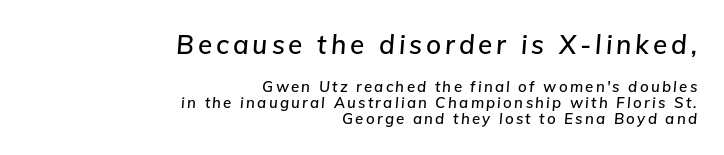
{"italic": "yes", "lean": "right", "slant_degrees": 5, "underline": "no", "align": "right", "line_spacing": "tight", "line_spacing_ratio": 1.07, "larger_block": "first", "size_ratio": 1.73, "glyph_px": 26}
